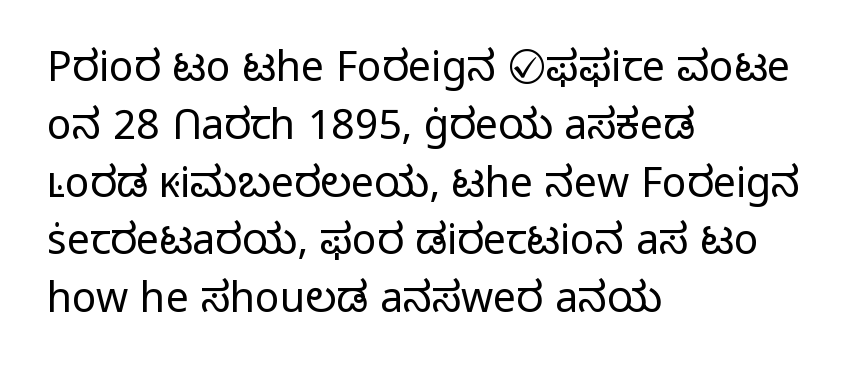
{"serif": "no", "italic": "no", "bold": "no", "weight": "light", "width": "normal", "stroke_contrast": "low", "x_height": "medium", "monospaced": "no", "underline": "no", "align": "left", "line_spacing": "normal", "line_spacing_ratio": 1.41, "letter_spacing": "normal", "letter_spacing_em": 0.0, "glyph_px": 41}
